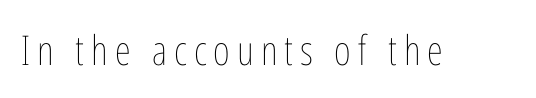
The image shows 41 px thin, condensed type, upright; set not underlined; low stroke contrast and a medium x-height.
